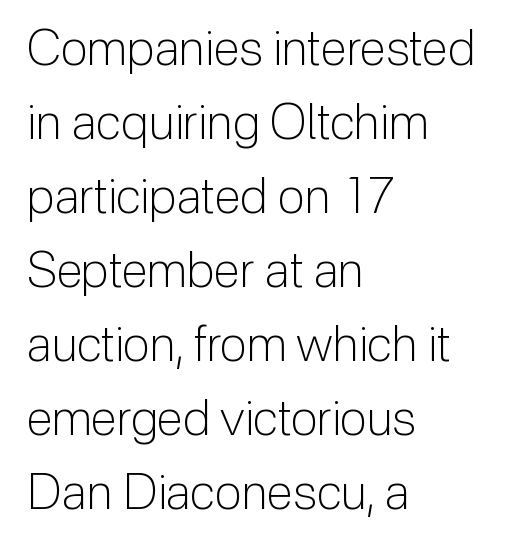
The specimen omits any rule beneath the text block's lines. Stems here are at most as thick as an everyday book face. Which margin do the lines hug? The left one — the right edge is uneven. This sample uses plain, unmodified letter spacing. Rendered with straight, roman letterforms.
